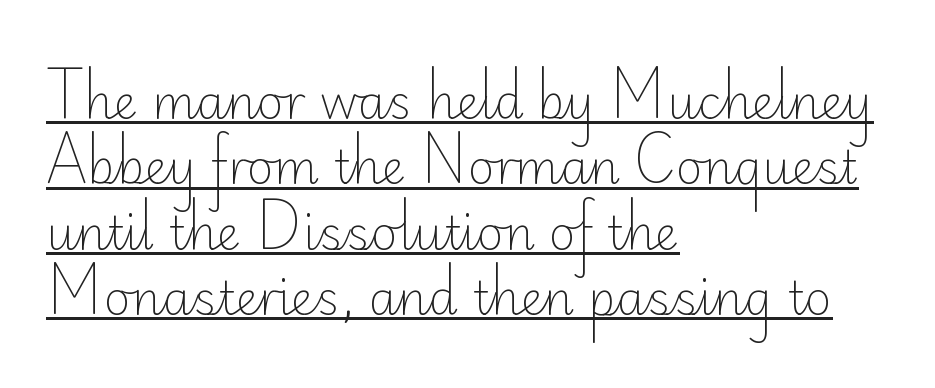
Is this a fixed-width face? No — the glyphs have proportional, varying widths. The words here are underlined. The line-height multiplier appears to be the usual default. Unlike italic type, these characters show no tilt at all. Letter spacing: default. Type style note: lacks serifs.
